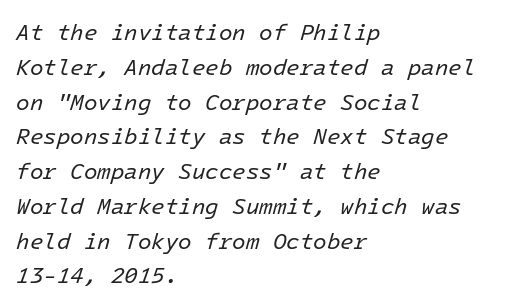
{"italic": "yes", "lean": "right", "slant_degrees": 16, "bold": "no", "underline": "no", "align": "left", "line_spacing": "normal", "line_spacing_ratio": 1.58, "letter_spacing": "normal", "letter_spacing_em": 0.0, "glyph_px": 22}
